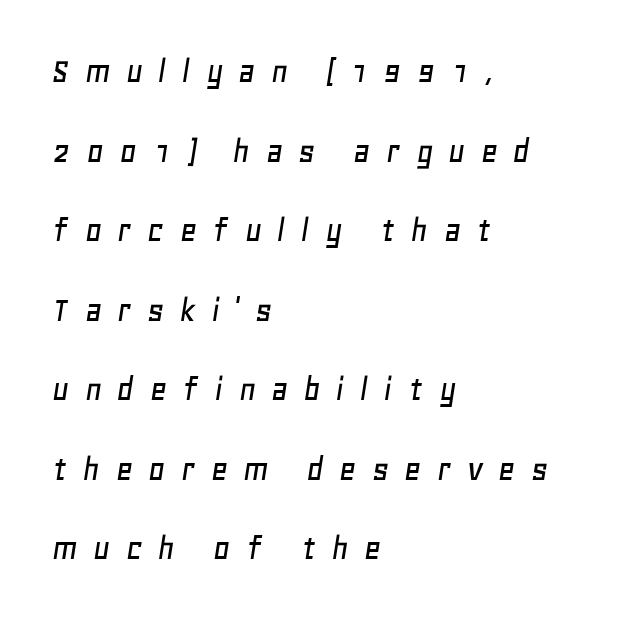
The glyphs look as if they've been sheared to an angle. If you drew a ruler down the left edge, every line would touch it. Words float on clear page, feet unadorned. The vertical gap from one line to the next is large. Is this a fixed-width face? No — the glyphs have proportional, varying widths. Students, note that the glyphs here are deliberately spaced far apart.
